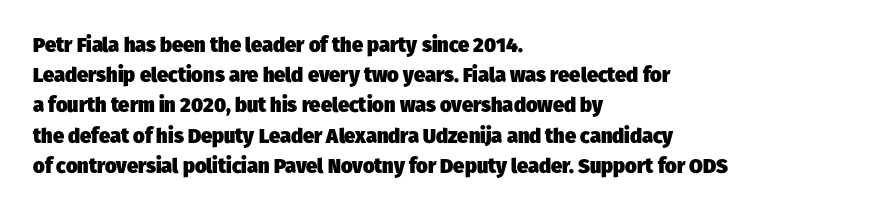
Caption: multi-line text, flush left, ragged right. Emphasis by weight is at full strength: bold. Normally led — the rows are evenly, conventionally spaced. The passage shown is not underscored anywhere. Between one letter and the next there's only the usual sliver of space.
